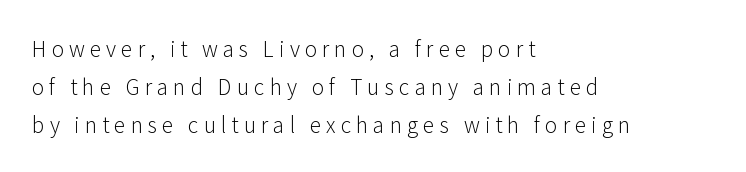
The image shows 21 px text type, upright; set left-aligned, line spacing 1.8x, unusually wide letter spacing (+0.24 em), not underlined.
